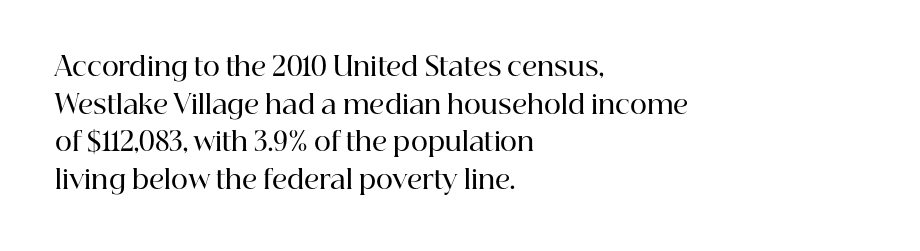
The image shows 26 px text type, upright; set left-aligned, normal line spacing (1.45x), normal letter spacing, not underlined.
